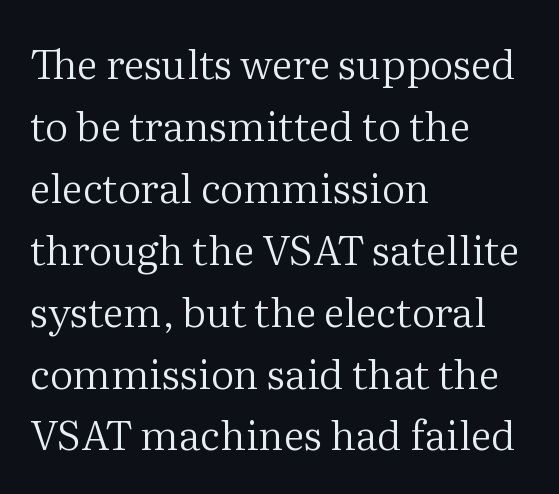
The image shows 41 px regular-weight serif type, upright; set left-aligned, normal line spacing (1.51x), normal letter spacing, not underlined; medium stroke contrast and a medium x-height.
